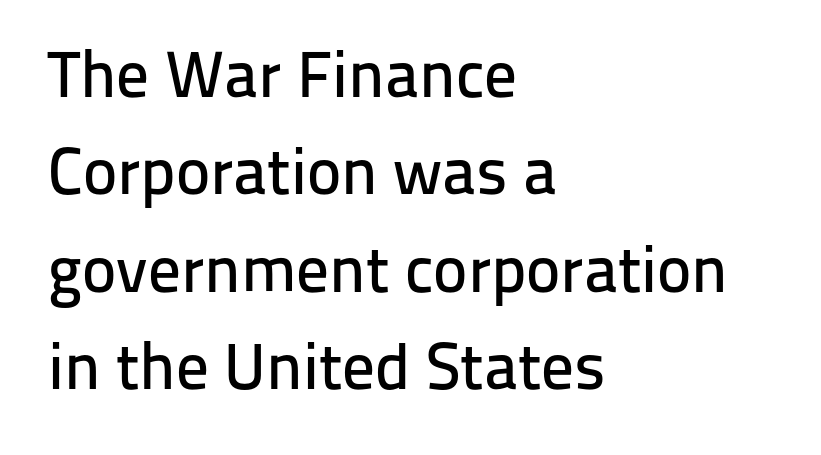
{"serif": "no", "italic": "no", "width": "normal", "stroke_contrast": "low", "x_height": "medium", "monospaced": "no", "underline": "no", "align": "left", "line_spacing": "normal", "line_spacing_ratio": 1.5, "letter_spacing": "normal", "letter_spacing_em": 0.0, "glyph_px": 65}
